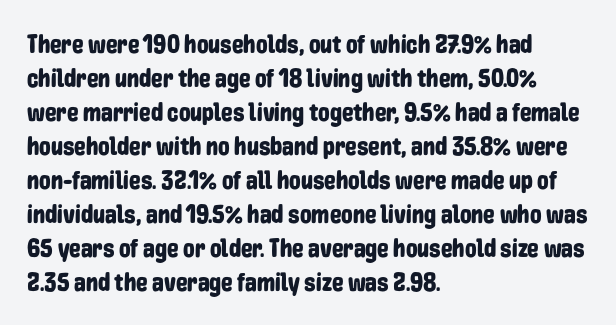
The image shows 26 px text type, upright; set left-aligned, normal line spacing (1.31x), normal letter spacing, not underlined.
